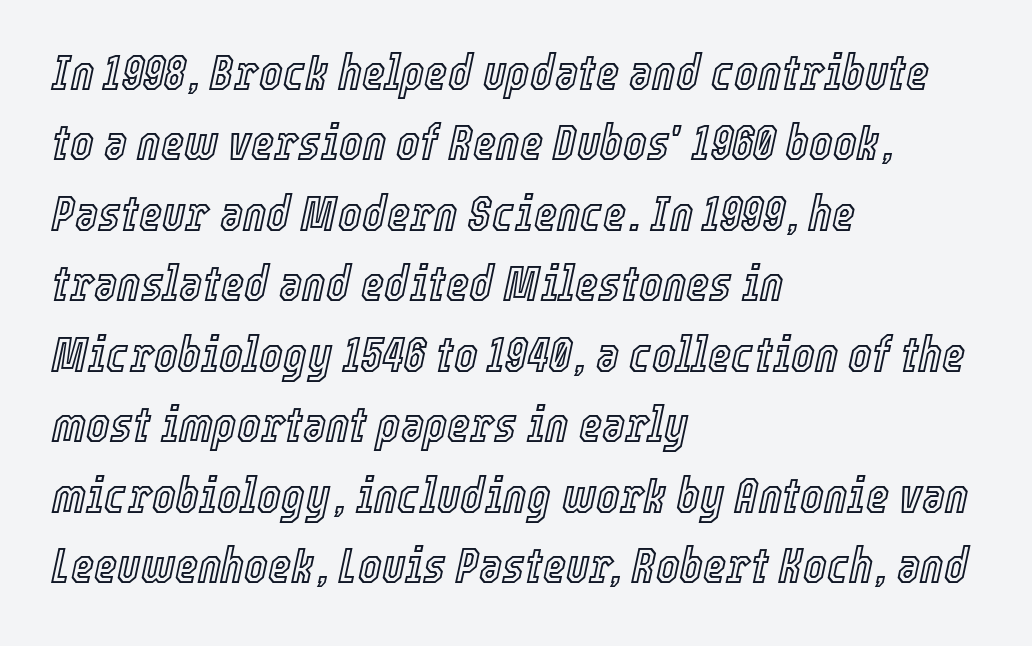
Any mark beneath the type? The region is blank. These lines were composed using italics. Normally led — the rows are evenly, conventionally spaced. Is this a fixed-width face? No — the glyphs have proportional, varying widths. Standard letterfit; no display-style spreading of the glyphs. This sample is left-justified, so line endings fall wherever the words run out.
